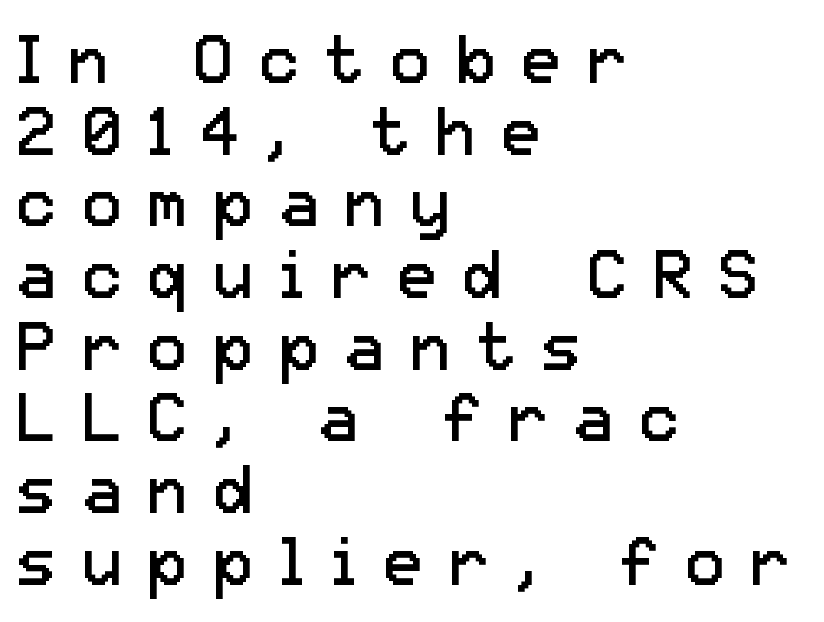
Q: Is the text bold? A: No.
Q: Is the text italic (slanted)? A: No, it is upright.
Q: Is the typeface a serif or a sans-serif typeface? A: Sans-serif.
Q: Is the text underlined? A: No.
Q: How is the paragraph aligned? A: Left-aligned.
Q: Is the spacing between letters normal or unusually wide? A: Unusually wide.
Q: Is the spacing between lines tight, normal or loose? A: Tight.
Q: Width (condensed, normal, or wide)? A: Normal.
Q: Stroke contrast? A: Low.
Q: x-height? A: Medium.
Q: Monospaced? A: No.
